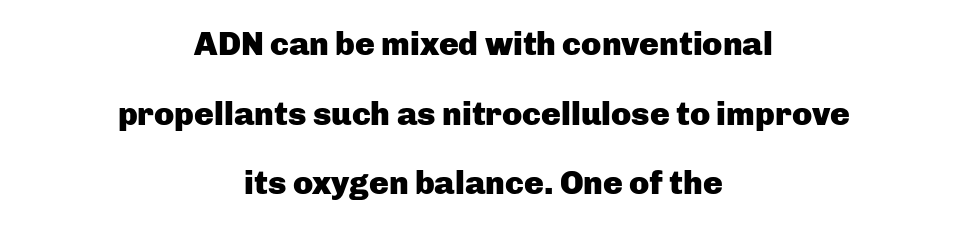
Q: Is the text bold? A: Yes.
Q: Is the text italic (slanted)? A: No, it is upright.
Q: Is the typeface a serif or a sans-serif typeface? A: Sans-serif.
Q: Is the text underlined? A: No.
Q: How is the paragraph aligned? A: Centered.
Q: Is the spacing between letters normal or unusually wide? A: Normal.
Q: Is the spacing between lines tight, normal or loose? A: Loose.
Q: Width (condensed, normal, or wide)? A: Normal.
Q: Stroke contrast? A: Low.
Q: x-height? A: Medium.
Q: Monospaced? A: No.
